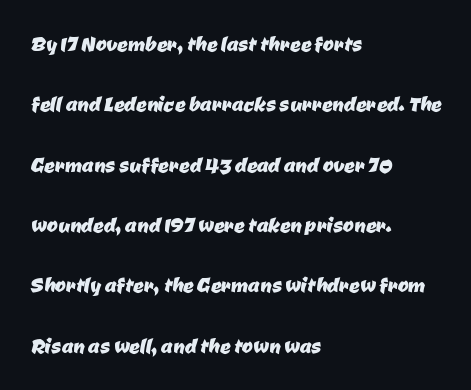
Short note: letters normally spaced. Letters rest on an invisible, unmarked baseline. Teacher's note: observe the even left margin — that is flush-left alignment. Students, observe: this is what heavily led, spacious text looks like.
